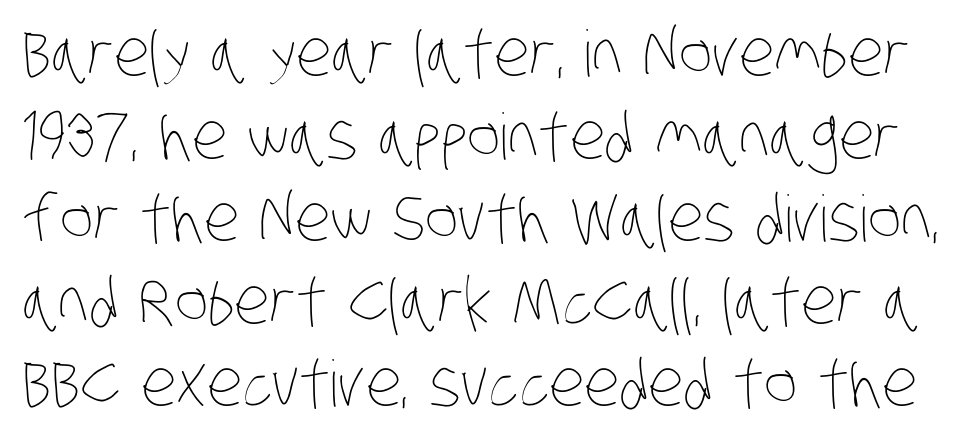
{"bold": "no", "weight": "thin", "width": "condensed", "stroke_contrast": "low", "x_height": "large", "monospaced": "no", "underline": "no", "line_spacing": "normal", "line_spacing_ratio": 1.29, "letter_spacing": "normal", "letter_spacing_em": 0.0, "glyph_px": 64}
